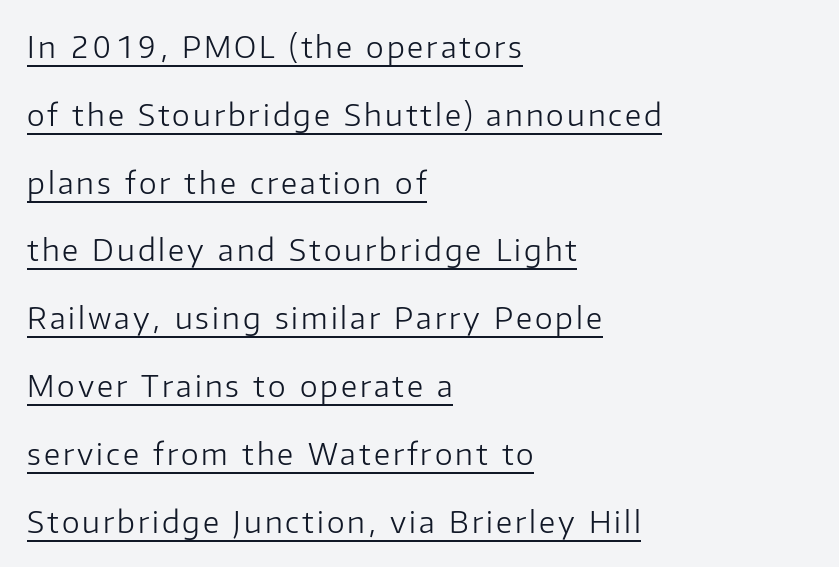
{"serif": "no", "italic": "no", "bold": "no", "weight": "light", "width": "normal", "stroke_contrast": "low", "x_height": "medium", "monospaced": "no", "underline": "yes", "align": "left", "line_spacing": "loose", "line_spacing_ratio": 2.26, "glyph_px": 30}
